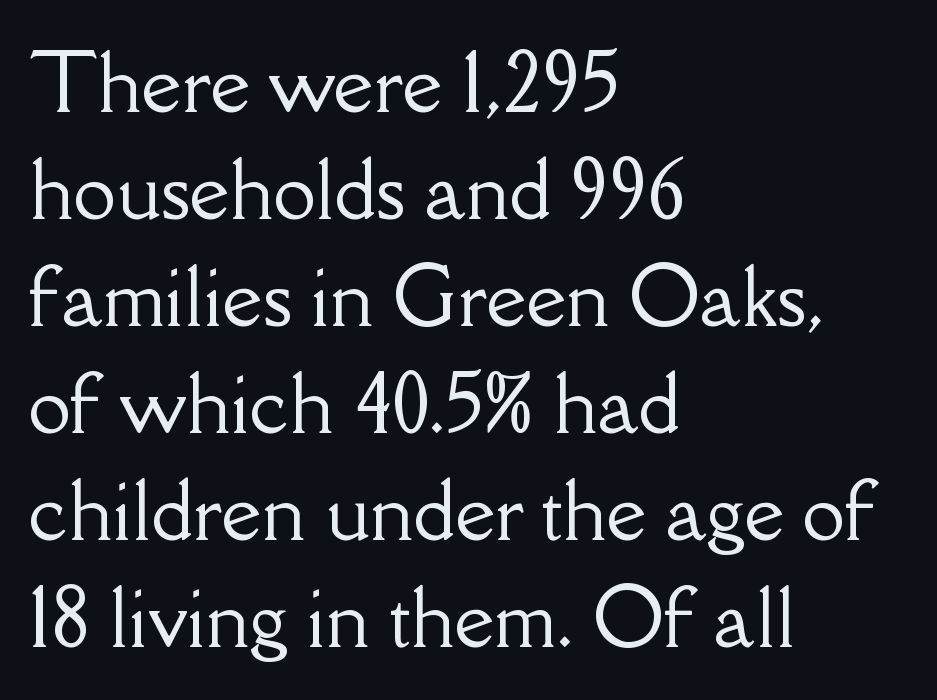
Q: Is the text italic (slanted)? A: No, it is upright.
Q: Is the typeface a serif or a sans-serif typeface? A: Serif.
Q: Is the text underlined? A: No.
Q: How is the paragraph aligned? A: Left-aligned.
Q: Is the spacing between letters normal or unusually wide? A: Normal.
Q: Is the spacing between lines tight, normal or loose? A: Normal.
Q: Width (condensed, normal, or wide)? A: Normal.
Q: Stroke contrast? A: Low.
Q: x-height? A: Small.
Q: Monospaced? A: No.
